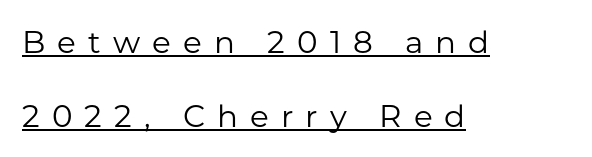
Q: Is the text bold? A: No.
Q: Is the text italic (slanted)? A: No, it is upright.
Q: Is the typeface a serif or a sans-serif typeface? A: Sans-serif.
Q: Is the text underlined? A: Yes.
Q: How is the paragraph aligned? A: Left-aligned.
Q: Is the spacing between letters normal or unusually wide? A: Unusually wide.
Q: Is the spacing between lines tight, normal or loose? A: Loose.
Q: Width (condensed, normal, or wide)? A: Normal.
Q: Stroke contrast? A: Low.
Q: x-height? A: Medium.
Q: Monospaced? A: No.
